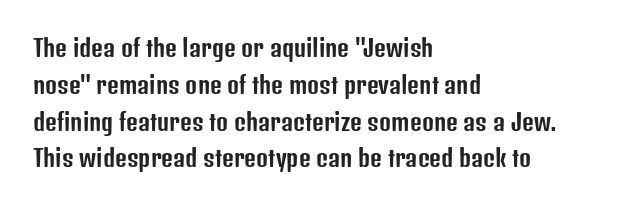
Every character sits straight up, as roman type does. Where is the straight margin? On the left. The rendering uses a moderate line-height, typical for paragraphs. Just letters on the line, the space beneath them empty. Compared with typical body copy, the letter spacing here is the same.
